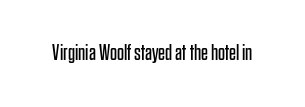
{"italic": "no", "bold": "no", "underline": "no", "letter_spacing": "normal", "letter_spacing_em": 0.0, "glyph_px": 22}
